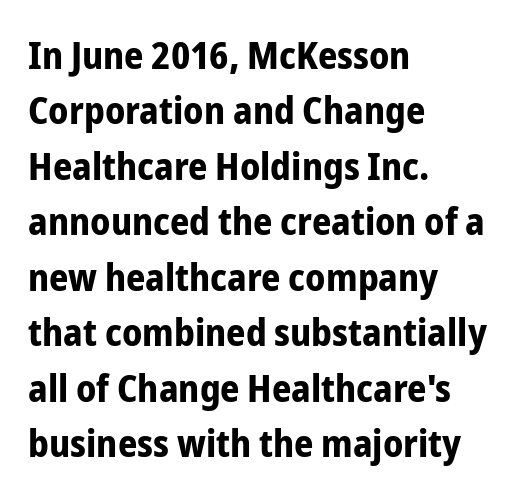
Q: Is the text bold? A: Yes.
Q: Is the text italic (slanted)? A: No, it is upright.
Q: Is the typeface a serif or a sans-serif typeface? A: Sans-serif.
Q: Is the text underlined? A: No.
Q: How is the paragraph aligned? A: Left-aligned.
Q: Is the spacing between letters normal or unusually wide? A: Normal.
Q: Is the spacing between lines tight, normal or loose? A: Normal.
Q: Width (condensed, normal, or wide)? A: Condensed.
Q: Stroke contrast? A: Low.
Q: x-height? A: Medium.
Q: Monospaced? A: No.
